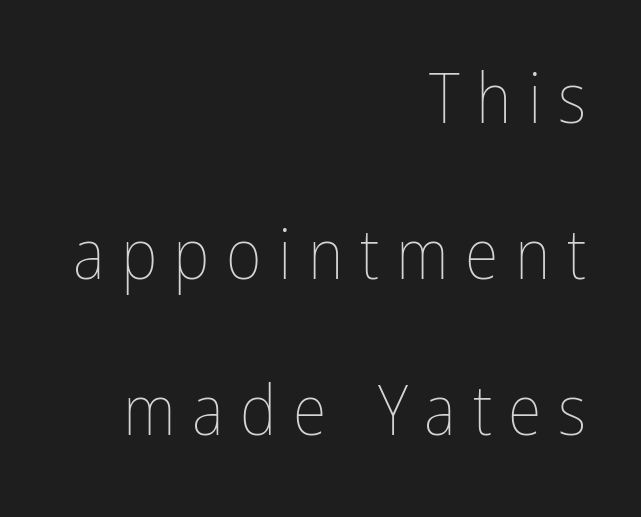
Q: Is the text bold? A: No.
Q: Is the text italic (slanted)? A: No, it is upright.
Q: Is the text underlined? A: No.
Q: How is the paragraph aligned? A: Right-aligned.
Q: Is the spacing between letters normal or unusually wide? A: Unusually wide.
Q: Is the spacing between lines tight, normal or loose? A: Loose.
Q: Width (condensed, normal, or wide)? A: Condensed.
Q: Stroke contrast? A: Low.
Q: x-height? A: Medium.
Q: Monospaced? A: No.
